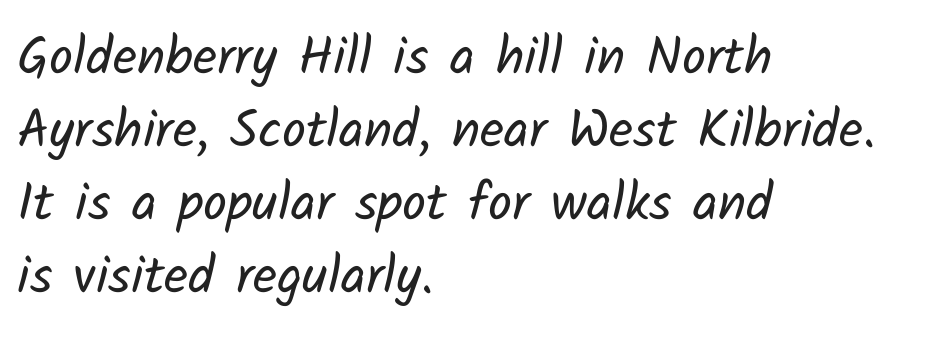
The image shows 53 px regular-weight sans-serif type; set left-aligned, normal line spacing (1.38x), normal letter spacing, not underlined; low stroke contrast and a medium x-height.
